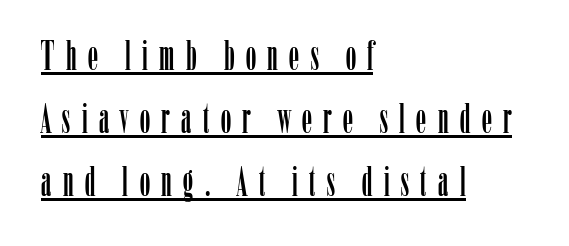
Q: Is the text italic (slanted)? A: No, it is upright.
Q: Is the typeface a serif or a sans-serif typeface? A: Serif.
Q: Is the text underlined? A: Yes.
Q: How is the paragraph aligned? A: Left-aligned.
Q: Is the spacing between letters normal or unusually wide? A: Unusually wide.
Q: Is the spacing between lines tight, normal or loose? A: Normal.
Q: Width (condensed, normal, or wide)? A: Condensed.
Q: Stroke contrast? A: Low.
Q: x-height? A: Medium.
Q: Monospaced? A: No.
